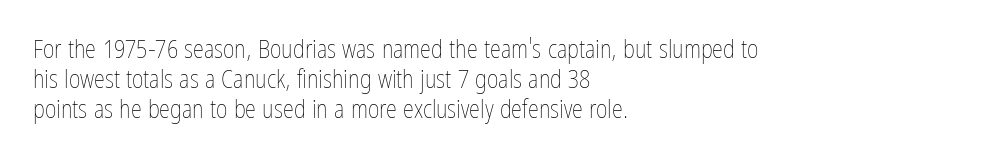
In terms of posture, this sample is upright. The rendering keeps characters at their native spacing. Caption: face not bold, strokes unweighted. The string is rendered with underlining switched off. Horizontal alignment here is leftward, the default for most running prose.
